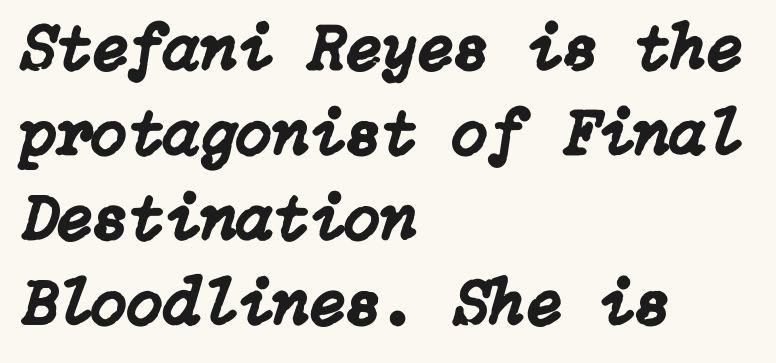
{"italic": "yes", "lean": "right", "slant_degrees": 15, "width": "normal", "stroke_contrast": "low", "x_height": "medium", "underline": "no", "align": "left", "line_spacing": "normal", "line_spacing_ratio": 1.29, "letter_spacing": "normal", "letter_spacing_em": 0.0, "glyph_px": 66}
